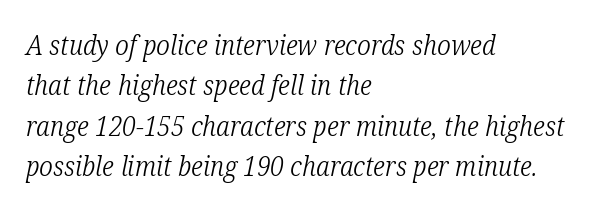
The image shows 27 px text type, italic (leaning right); set left-aligned, normal line spacing (1.5x), normal letter spacing, not underlined.
